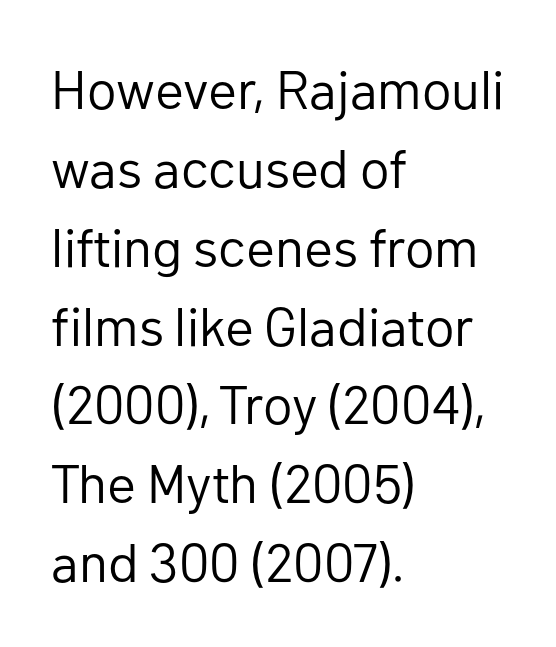
Q: Is the text bold? A: No.
Q: Is the text italic (slanted)? A: No, it is upright.
Q: Is the typeface a serif or a sans-serif typeface? A: Sans-serif.
Q: Is the text underlined? A: No.
Q: How is the paragraph aligned? A: Left-aligned.
Q: Is the spacing between letters normal or unusually wide? A: Normal.
Q: Is the spacing between lines tight, normal or loose? A: Normal.
Q: Width (condensed, normal, or wide)? A: Normal.
Q: Stroke contrast? A: Low.
Q: x-height? A: Medium.
Q: Monospaced? A: No.
